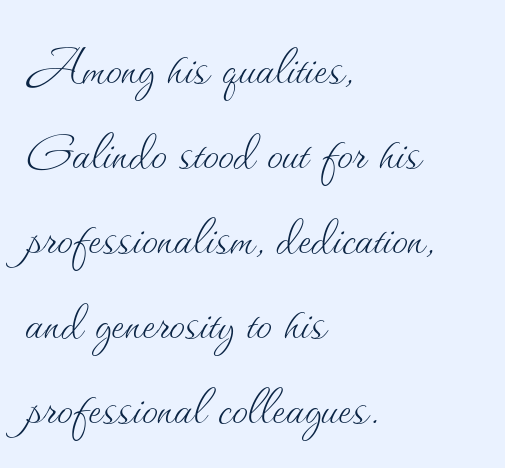
The line texture is even and compact thanks to regular tracking. Weight: in the light-to-regular range. Horizontal alignment here is leftward, the default for most running prose. Honestly, there is no underline to notice here at all. How would I describe the line gaps? Plain and ordinary. The rendering uses natural spacing where letterforms have individual widths.
